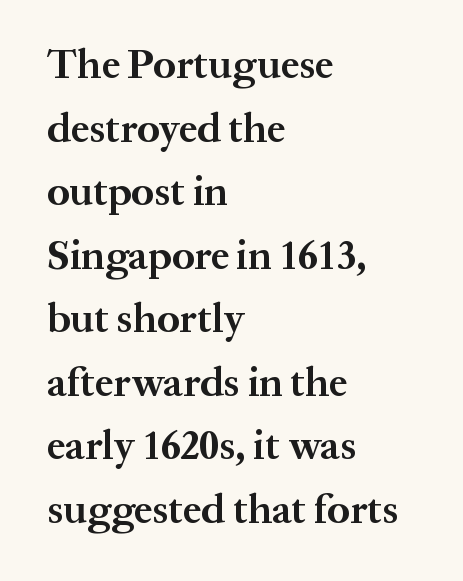
Line starts are locked; line ends wander. These lines sit exactly where default settings would place them. The characters look thick and weighty, a clear bold. The passage shown is typeset with a serif family. The lettering stays uniformly vertical, giving the passage a roman look. Beneath every word, the page is bare.
